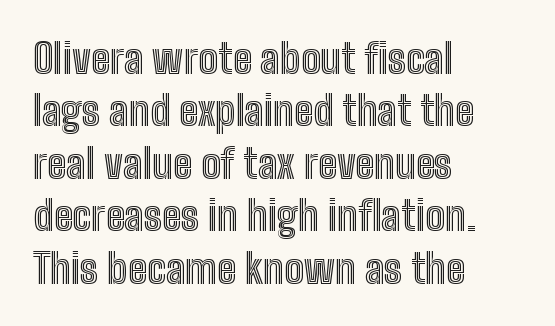
Q: Is the text italic (slanted)? A: No, it is upright.
Q: Is the text underlined? A: No.
Q: How is the paragraph aligned? A: Left-aligned.
Q: Is the spacing between letters normal or unusually wide? A: Normal.
Q: Is the spacing between lines tight, normal or loose? A: Normal.
Q: Width (condensed, normal, or wide)? A: Condensed.
Q: x-height? A: Medium.
Q: Monospaced? A: No.
